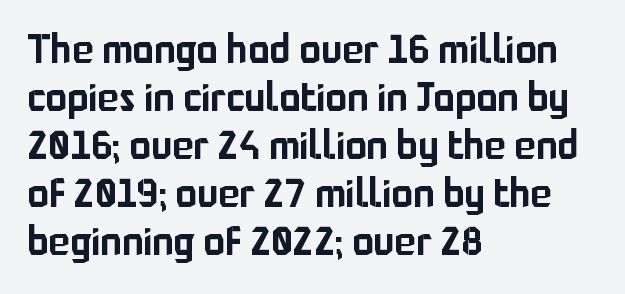
Short note: letters normally spaced. The ragged edge is on the right, which tells us the setting is flush left. Note: no serifs on the glyphs. Bare-footed words on every line.
